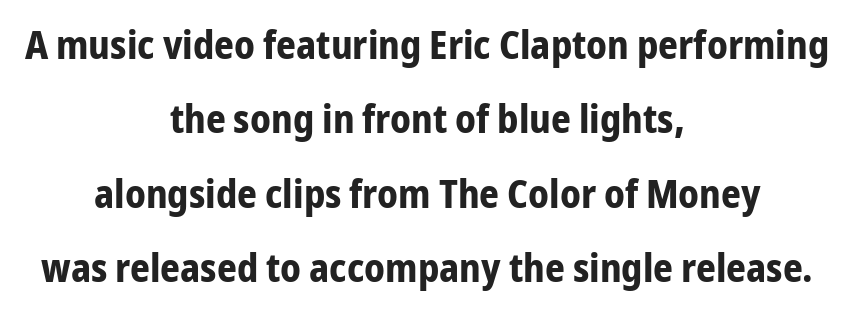
{"serif": "no", "italic": "no", "bold": "yes", "weight": "bold", "width": "condensed", "stroke_contrast": "low", "x_height": "medium", "monospaced": "no", "underline": "no", "align": "center", "line_spacing": "loose", "line_spacing_ratio": 1.91, "letter_spacing": "normal", "letter_spacing_em": 0.0, "glyph_px": 39}
